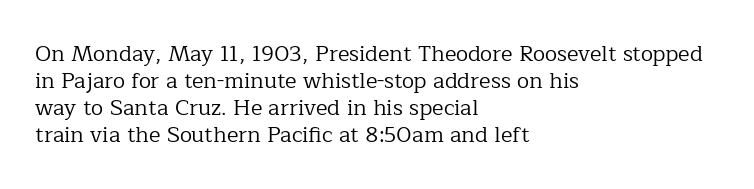
Beneath every word, the page is bare. The lettering holds an erect, upright posture throughout. Caption: face not bold, strokes unweighted. The gaps between neighbouring characters are ordinary and unremarkable.
